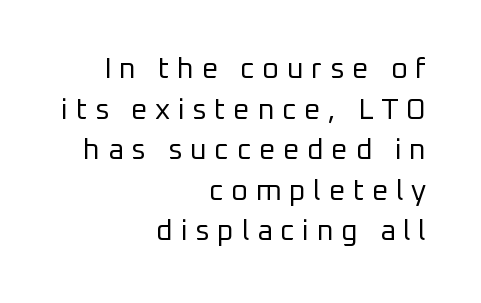
The image shows 29 px regular-weight sans-serif type, upright; set right-aligned, normal line spacing (1.4x), unusually wide letter spacing (+0.26 em), not underlined; low stroke contrast and a medium x-height.
